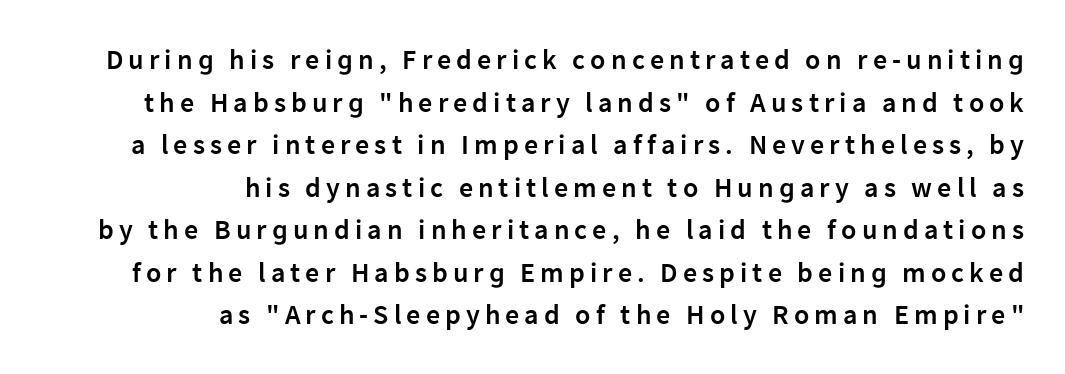
Q: Is the text bold? A: Semi-bold.
Q: Is the text italic (slanted)? A: No, it is upright.
Q: Is the typeface a serif or a sans-serif typeface? A: Sans-serif.
Q: Is the text underlined? A: No.
Q: How is the paragraph aligned? A: Right-aligned.
Q: Is the spacing between lines tight, normal or loose? A: Normal.
Q: Width (condensed, normal, or wide)? A: Normal.
Q: Stroke contrast? A: Low.
Q: x-height? A: Medium.
Q: Monospaced? A: No.
